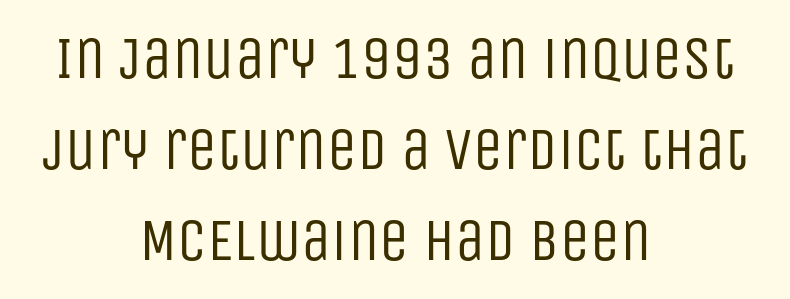
The image shows 60 px regular-weight, condensed sans-serif type, upright; set centered, normal line spacing (1.52x), normal letter spacing, not underlined; low stroke contrast and a large x-height.
